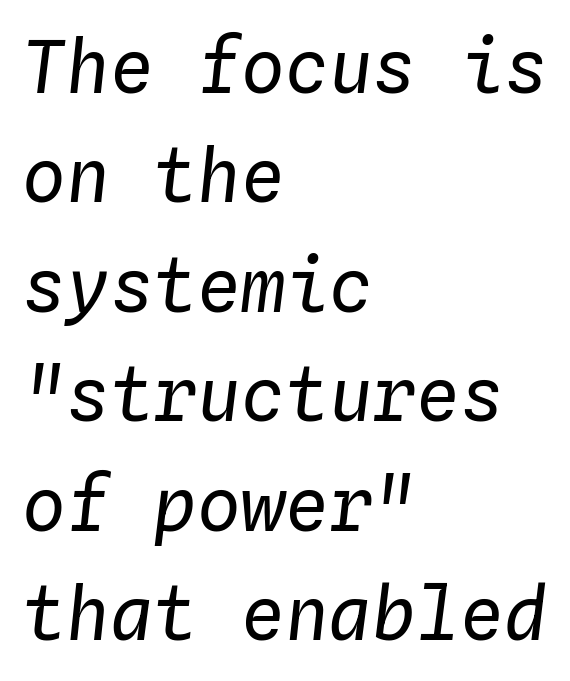
These lines keep a tight, regular rhythm from letter to letter. Decoration check: the copy has no underline. Does the copy run flush right? No — it runs flush left. A typesetter would call this monospace, since all characters share one set width. These lines were composed using italics.
